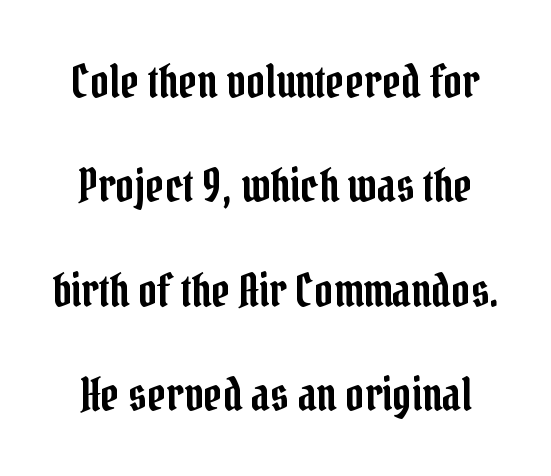
{"serif": "yes", "italic": "no", "width": "condensed", "stroke_contrast": "low", "x_height": "medium", "monospaced": "no", "underline": "no", "line_spacing": "loose", "line_spacing_ratio": 2.27, "letter_spacing": "normal", "letter_spacing_em": 0.0, "glyph_px": 46}
